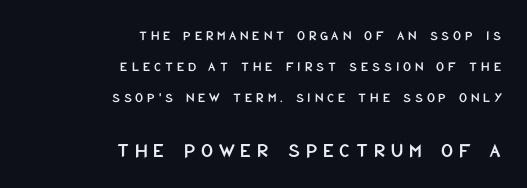
{"italic": "no", "underline": "no", "align": "right", "line_spacing": "loose", "line_spacing_ratio": 2.21, "letter_spacing": "wide", "letter_spacing_em": 0.27, "larger_block": "second", "size_ratio": 1.5, "glyph_px": 21}
